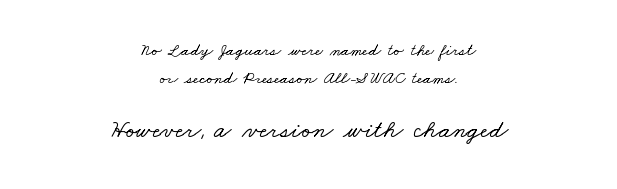
Q: Is the text underlined? A: No.
Q: How is the paragraph aligned? A: Centered.
Q: Is the spacing between letters normal or unusually wide? A: Normal.
Q: Is the spacing between lines tight, normal or loose? A: Normal.
Q: Which block of text is set in a larger size, the first (top) or the second (bottom)? A: The second (bottom) one.
